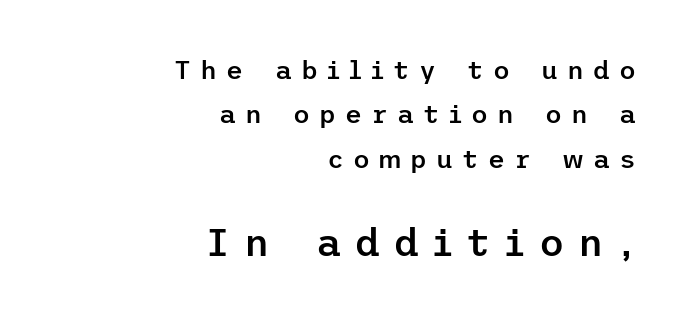
The image shows 39 px semibold sans-serif type, upright; set right-aligned, line spacing 1.71x, unusually wide letter spacing (+0.35 em), not underlined; the second (bottom) block is 1.5x larger; low stroke contrast and a medium x-height.
